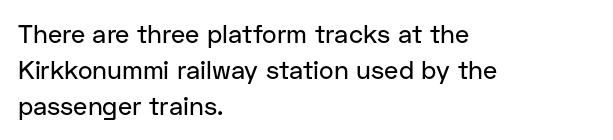
The image shows 25 px text type, upright; set left-aligned, normal line spacing (1.45x), normal letter spacing, not underlined.
